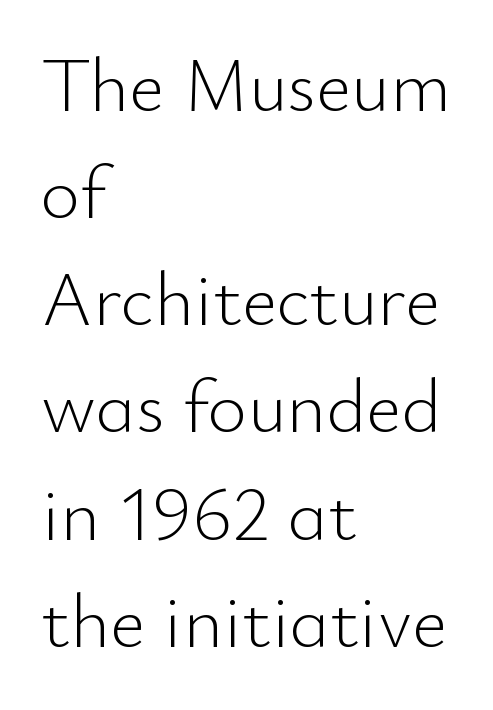
The image shows 76 px light sans-serif type, upright; set left-aligned, normal line spacing (1.41x), normal letter spacing, not underlined; low stroke contrast and a small x-height.
